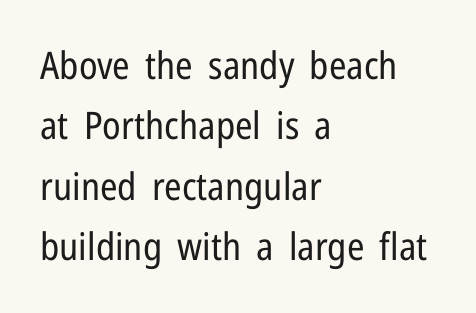
The image shows 38 px regular-weight, condensed sans-serif type, upright; set left-aligned, normal line spacing (1.59x), normal letter spacing, not underlined; low stroke contrast and a medium x-height.
